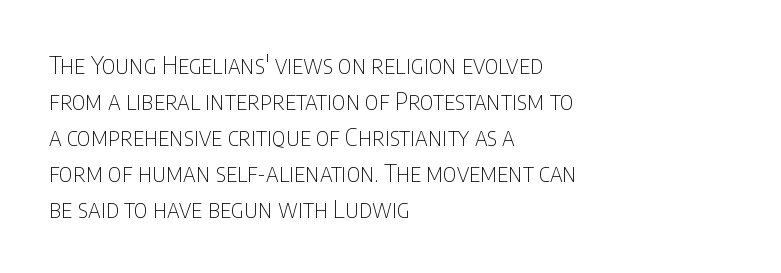
{"italic": "no", "bold": "no", "underline": "no", "align": "left", "line_spacing": "normal", "line_spacing_ratio": 1.5, "letter_spacing": "normal", "letter_spacing_em": 0.0, "glyph_px": 24}
